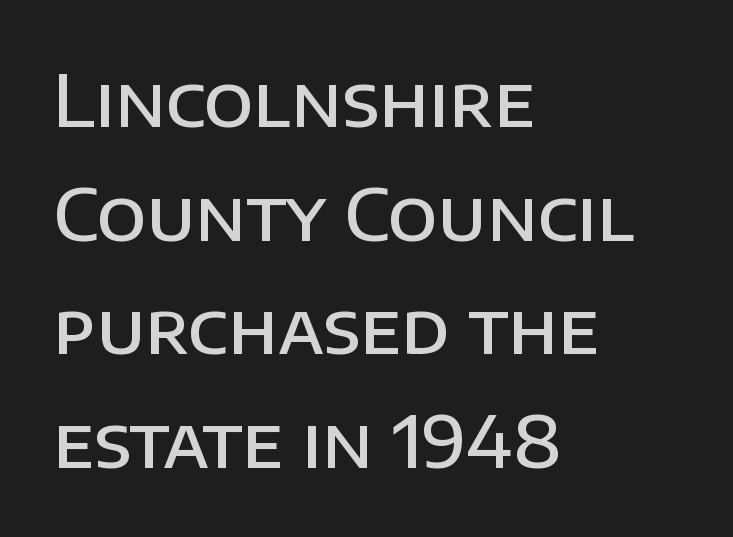
The image shows 71 px semibold sans-serif type, upright; set left-aligned, normal line spacing (1.6x), normal letter spacing, not underlined; low stroke contrast and a large x-height.
